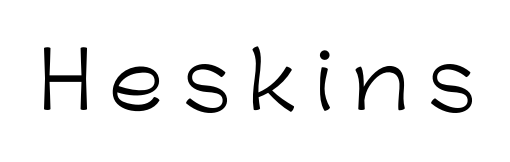
The image shows 76 px light sans-serif type, upright; set unusually wide letter spacing (+0.23 em), not underlined; low stroke contrast and a medium x-height.
